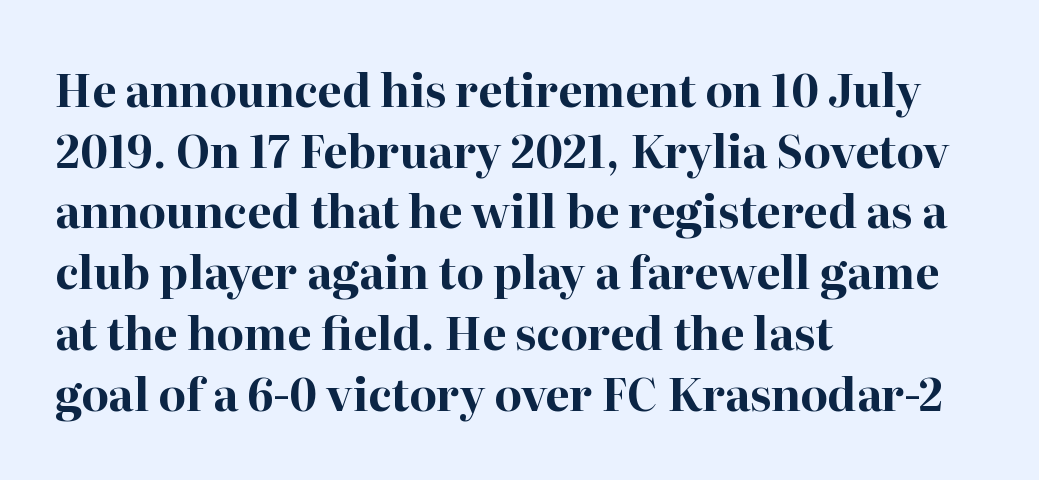
Q: Is the text bold? A: Yes.
Q: Is the text italic (slanted)? A: No, it is upright.
Q: Is the typeface a serif or a sans-serif typeface? A: Serif.
Q: Is the text underlined? A: No.
Q: How is the paragraph aligned? A: Left-aligned.
Q: Is the spacing between letters normal or unusually wide? A: Normal.
Q: Is the spacing between lines tight, normal or loose? A: Normal.
Q: Width (condensed, normal, or wide)? A: Normal.
Q: Stroke contrast? A: High.
Q: x-height? A: Medium.
Q: Monospaced? A: No.
